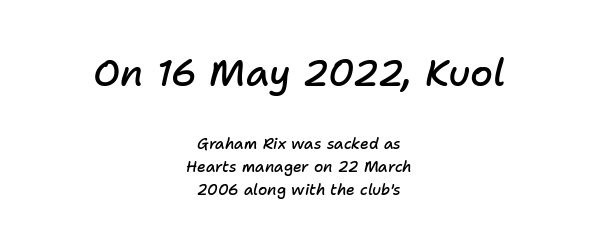
The image shows 37 px semibold type, italic (leaning right); set centered, normal line spacing (1.51x), normal letter spacing, not underlined; the first (top) block is 2.47x larger; low stroke contrast and a medium x-height.
